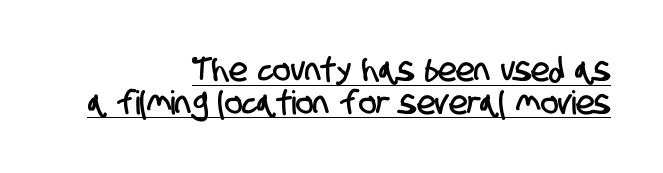
Q: Is the typeface a serif or a sans-serif typeface? A: Sans-serif.
Q: Is the text underlined? A: Yes.
Q: How is the paragraph aligned? A: Right-aligned.
Q: Is the spacing between letters normal or unusually wide? A: Normal.
Q: Is the spacing between lines tight, normal or loose? A: Tight.
Q: Width (condensed, normal, or wide)? A: Condensed.
Q: Stroke contrast? A: Low.
Q: x-height? A: Large.
Q: Monospaced? A: No.
